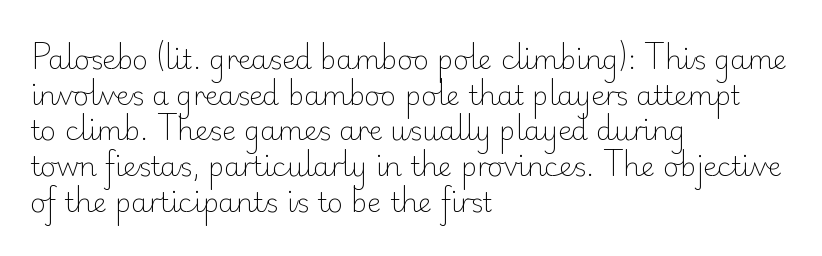
Notice how descenders clear the ascenders below comfortably — that's standard leading. Rule under the text: the space is simply empty. This rendering uses left alignment, leaving the right contour irregular. The type sits square on the baseline with zero lean. The font sits on the lighter half of the weight spectrum, regular included. The gaps between neighbouring characters are ordinary and unremarkable.
